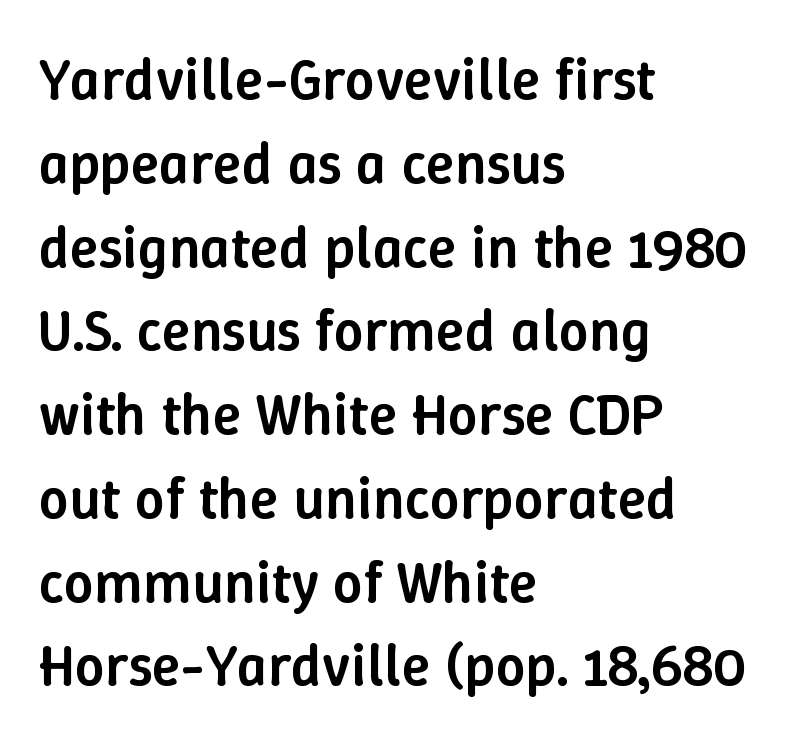
Alignment: flush left. The tracking reads as untouched default to a designer's eye. The rows are spaced the way most documents space them. Think of a printed novel: that variable character pitch is what you see here.
